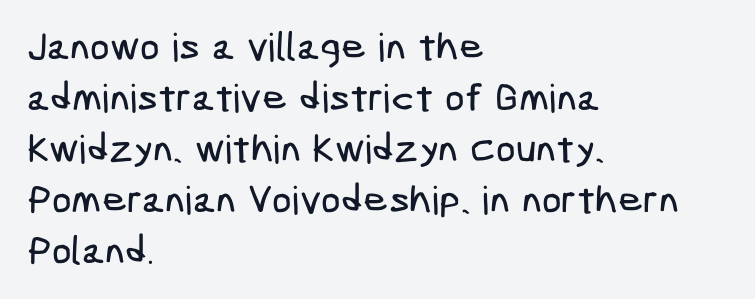
The image shows 39 px condensed sans-serif type; set left-aligned, normal line spacing (1.31x), normal letter spacing, not underlined; low stroke contrast and a medium x-height.
